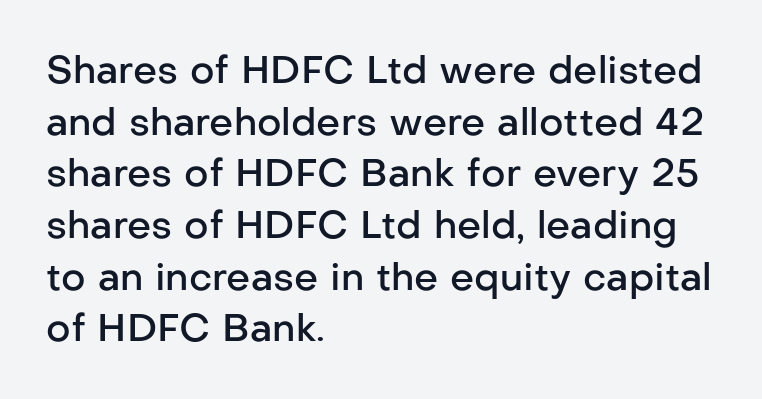
The image shows 38 px semibold sans-serif type, upright; set left-aligned, normal line spacing (1.36x), normal letter spacing, not underlined; low stroke contrast and a medium x-height.
